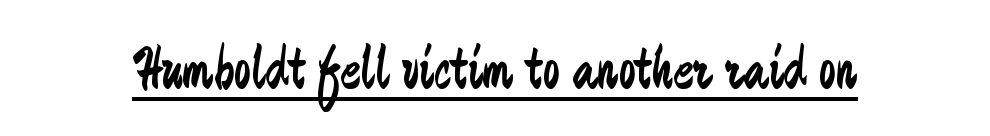
The image shows 61 px regular-weight, condensed sans-serif type; set normal letter spacing, underlined; low stroke contrast and a medium x-height.
